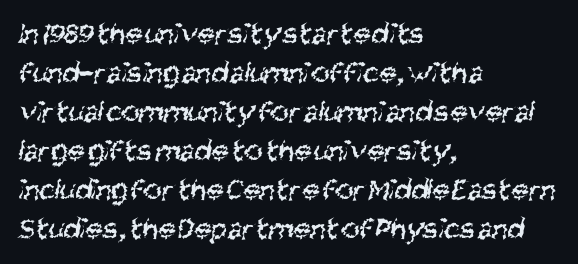
Q: Is the text bold? A: No.
Q: Is the typeface a serif or a sans-serif typeface? A: Sans-serif.
Q: Is the text underlined? A: No.
Q: How is the paragraph aligned? A: Left-aligned.
Q: Is the spacing between letters normal or unusually wide? A: Normal.
Q: Is the spacing between lines tight, normal or loose? A: Normal.
Q: Width (condensed, normal, or wide)? A: Condensed.
Q: Stroke contrast? A: Medium.
Q: x-height? A: Large.
Q: Monospaced? A: No.
